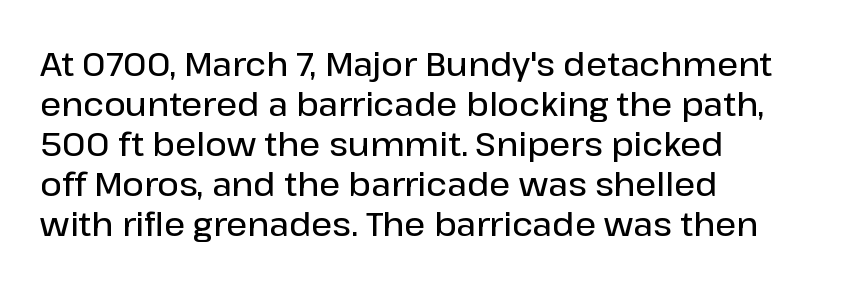
{"serif": "no", "italic": "no", "bold": "semi", "weight": "semibold", "width": "normal", "stroke_contrast": "low", "x_height": "medium", "monospaced": "no", "underline": "no", "align": "left", "line_spacing_ratio": 1.21, "letter_spacing": "normal", "letter_spacing_em": 0.0, "glyph_px": 33}
